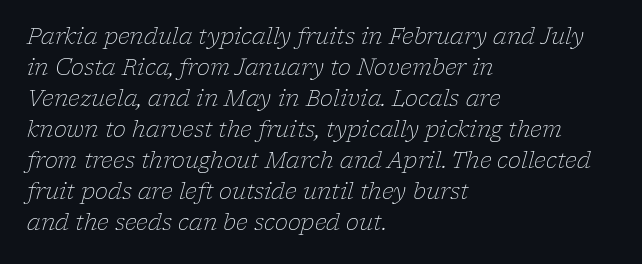
{"italic": "yes", "lean": "right", "slant_degrees": 17, "bold": "no", "underline": "no", "align": "left", "line_spacing": "normal", "line_spacing_ratio": 1.41, "letter_spacing": "normal", "letter_spacing_em": 0.0, "glyph_px": 22}
